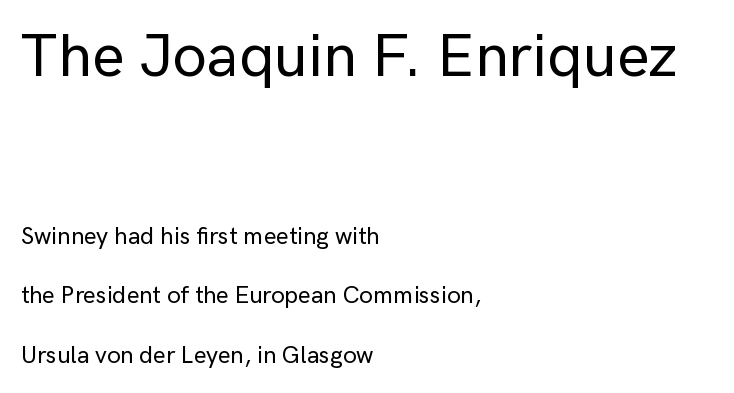
{"serif": "no", "italic": "no", "width": "normal", "stroke_contrast": "low", "x_height": "medium", "monospaced": "no", "underline": "no", "align": "left", "line_spacing": "loose", "line_spacing_ratio": 2.49, "letter_spacing": "normal", "letter_spacing_em": 0.0, "larger_block": "first", "size_ratio": 2.54, "glyph_px": 61}
